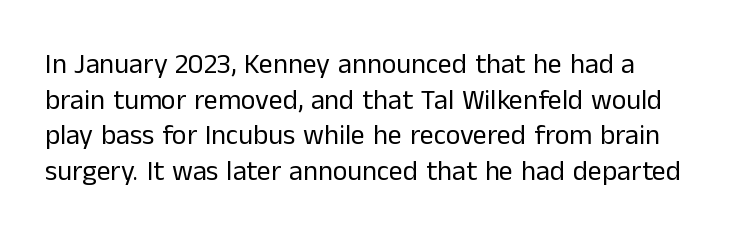
If you drew a ruler down the left edge, every line would touch it. The glyphs in this specimen are sans serif. Every character sits straight up, as roman type does. The gap between lines stays unmarked. Between one letter and the next there's only the usual sliver of space. Is this a fixed-width face? No — the glyphs have proportional, varying widths.
